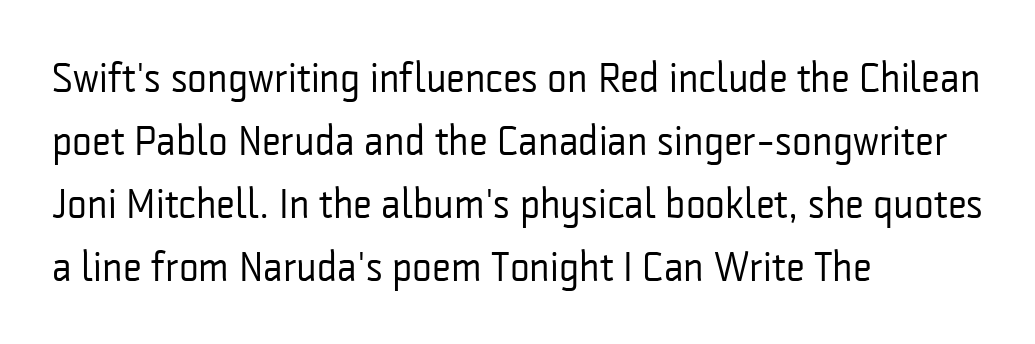
Q: Is the text bold? A: No.
Q: Is the text italic (slanted)? A: No, it is upright.
Q: Is the typeface a serif or a sans-serif typeface? A: Sans-serif.
Q: Is the text underlined? A: No.
Q: How is the paragraph aligned? A: Left-aligned.
Q: Is the spacing between letters normal or unusually wide? A: Normal.
Q: Is the spacing between lines tight, normal or loose? A: Normal.
Q: Width (condensed, normal, or wide)? A: Condensed.
Q: Stroke contrast? A: Low.
Q: x-height? A: Medium.
Q: Monospaced? A: No.
